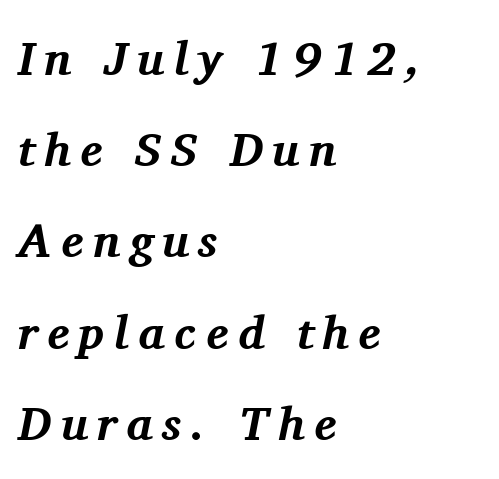
Q: Is the text bold? A: Yes.
Q: Is the text italic (slanted)? A: Yes, it leans right by about 11 degrees.
Q: Is the typeface a serif or a sans-serif typeface? A: Serif.
Q: Is the text underlined? A: No.
Q: How is the paragraph aligned? A: Left-aligned.
Q: Is the spacing between letters normal or unusually wide? A: Unusually wide.
Q: Is the spacing between lines tight, normal or loose? A: Loose.
Q: Width (condensed, normal, or wide)? A: Normal.
Q: Stroke contrast? A: Medium.
Q: x-height? A: Medium.
Q: Monospaced? A: No.
